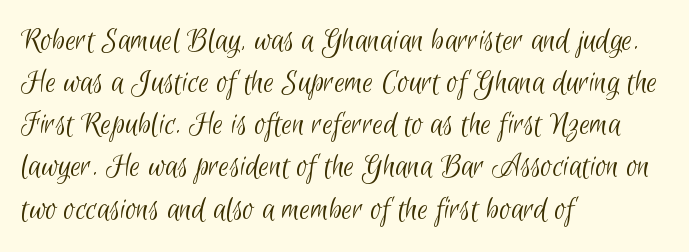
{"serif": "no", "bold": "no", "weight": "light", "width": "condensed", "stroke_contrast": "low", "x_height": "small", "monospaced": "no", "underline": "no", "align": "left", "line_spacing_ratio": 1.24, "letter_spacing": "normal", "letter_spacing_em": 0.0, "glyph_px": 34}
